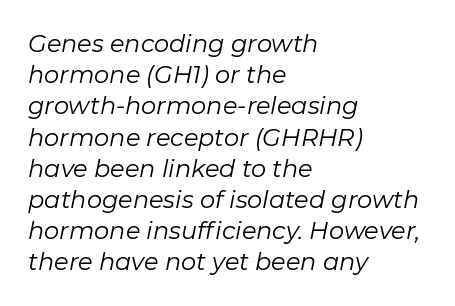
Slanted lettering throughout. Bare-footed words on every line. This block has exactly the height ordinary leading produces. Words appear dense and cohesive because spacing is normal.
